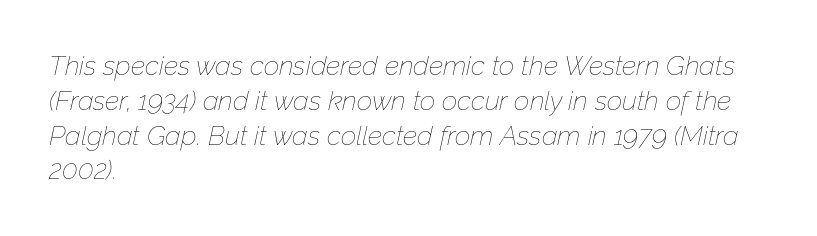
{"italic": "yes", "lean": "right", "slant_degrees": 12, "bold": "no", "underline": "no", "align": "left", "line_spacing": "normal", "line_spacing_ratio": 1.29, "letter_spacing": "normal", "letter_spacing_em": 0.0, "glyph_px": 27}
